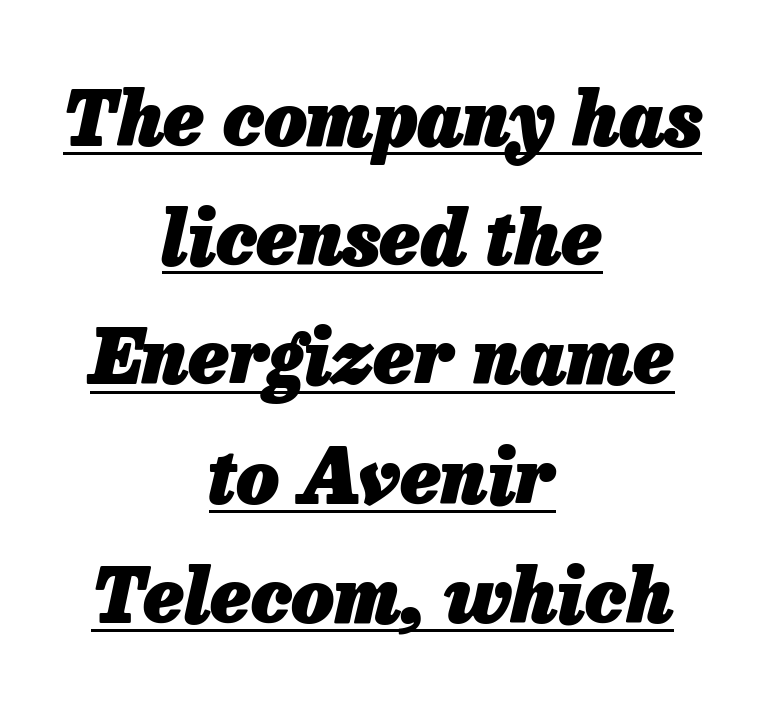
Q: Is the text bold? A: Yes.
Q: Is the text italic (slanted)? A: Yes, it leans right by about 13 degrees.
Q: Is the text underlined? A: Yes.
Q: How is the paragraph aligned? A: Centered.
Q: Is the spacing between letters normal or unusually wide? A: Normal.
Q: Is the spacing between lines tight, normal or loose? A: Normal.
Q: Width (condensed, normal, or wide)? A: Normal.
Q: Stroke contrast? A: Low.
Q: x-height? A: Medium.
Q: Monospaced? A: No.
